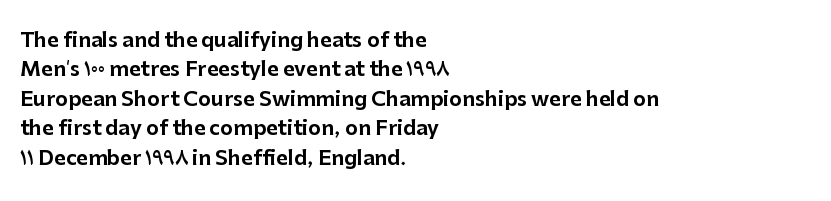
Q: Is the text italic (slanted)? A: No, it is upright.
Q: Is the text underlined? A: No.
Q: How is the paragraph aligned? A: Left-aligned.
Q: Is the spacing between letters normal or unusually wide? A: Normal.
Q: Is the spacing between lines tight, normal or loose? A: Normal.
